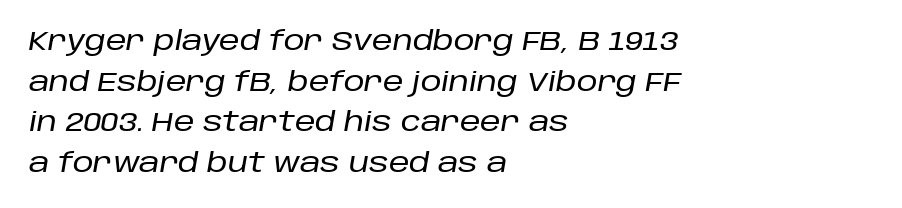
{"italic": "yes", "lean": "right", "slant_degrees": 10, "underline": "no", "align": "left", "line_spacing": "normal", "line_spacing_ratio": 1.56, "letter_spacing": "normal", "letter_spacing_em": 0.0, "glyph_px": 26}
